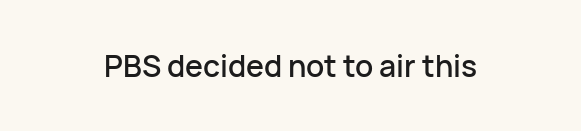
Q: Is the text italic (slanted)? A: No, it is upright.
Q: Is the typeface a serif or a sans-serif typeface? A: Sans-serif.
Q: Is the text underlined? A: No.
Q: Is the spacing between letters normal or unusually wide? A: Normal.
Q: Width (condensed, normal, or wide)? A: Normal.
Q: Stroke contrast? A: Low.
Q: x-height? A: Medium.
Q: Monospaced? A: No.
